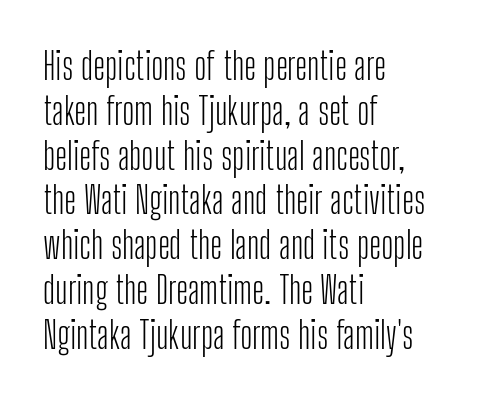
The image shows 37 px light, condensed sans-serif type, upright; set left-aligned, line spacing 1.21x, normal letter spacing, not underlined; low stroke contrast and a medium x-height.
